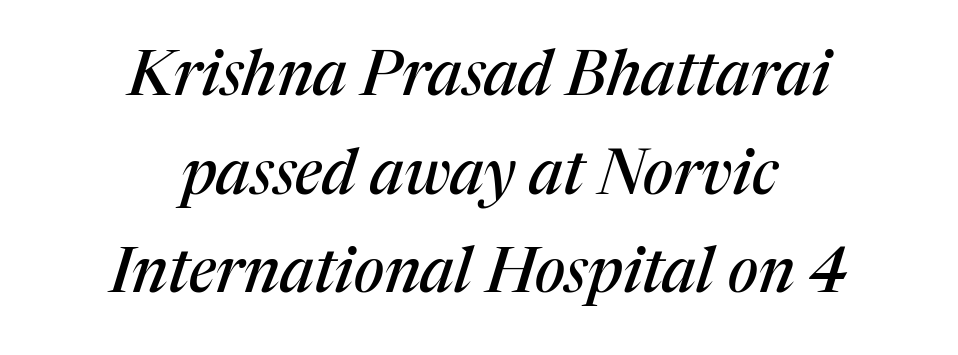
The image shows 62 px serif type, italic (leaning right); set centered, normal line spacing (1.59x), normal letter spacing, not underlined; medium stroke contrast and a medium x-height.
